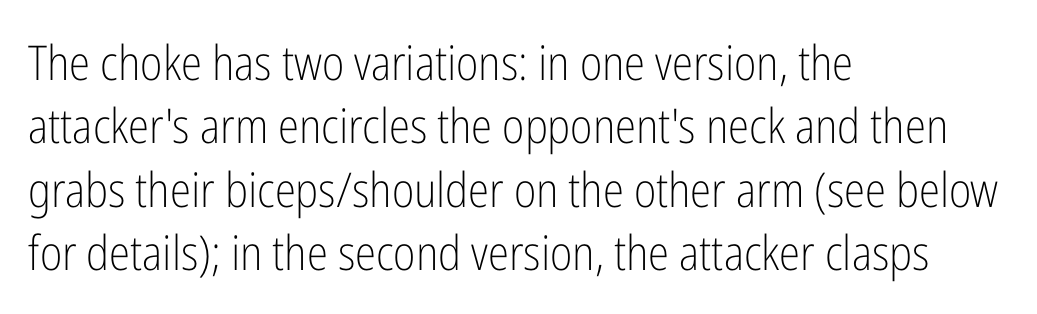
{"serif": "no", "italic": "no", "bold": "no", "weight": "light", "width": "condensed", "stroke_contrast": "low", "x_height": "medium", "monospaced": "no", "underline": "no", "align": "left", "line_spacing": "normal", "line_spacing_ratio": 1.32, "letter_spacing": "normal", "letter_spacing_em": 0.0, "glyph_px": 48}
